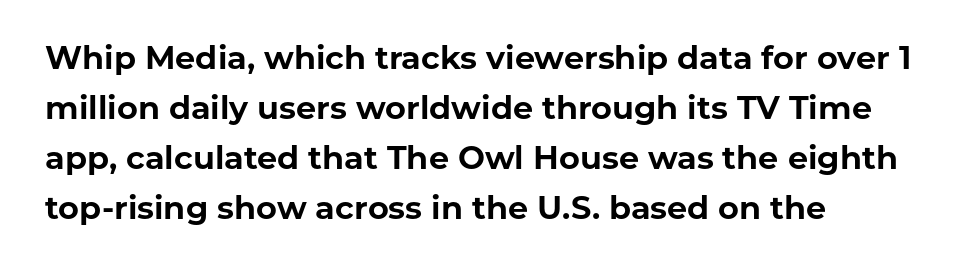
Q: Is the text bold? A: Yes.
Q: Is the text italic (slanted)? A: No, it is upright.
Q: Is the typeface a serif or a sans-serif typeface? A: Sans-serif.
Q: Is the text underlined? A: No.
Q: How is the paragraph aligned? A: Left-aligned.
Q: Is the spacing between letters normal or unusually wide? A: Normal.
Q: Is the spacing between lines tight, normal or loose? A: Normal.
Q: Width (condensed, normal, or wide)? A: Normal.
Q: Stroke contrast? A: Low.
Q: x-height? A: Medium.
Q: Monospaced? A: No.
